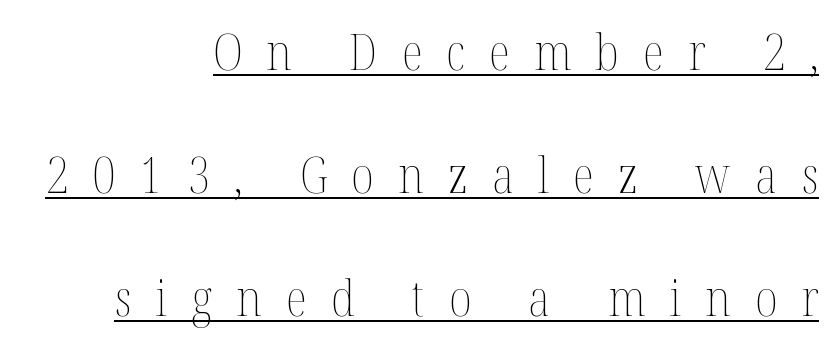
{"italic": "no", "bold": "no", "weight": "thin", "width": "condensed", "stroke_contrast": "medium", "x_height": "medium", "monospaced": "no", "underline": "yes", "align": "right", "line_spacing": "loose", "line_spacing_ratio": 2.46, "letter_spacing": "wide", "letter_spacing_em": 0.48, "glyph_px": 50}
